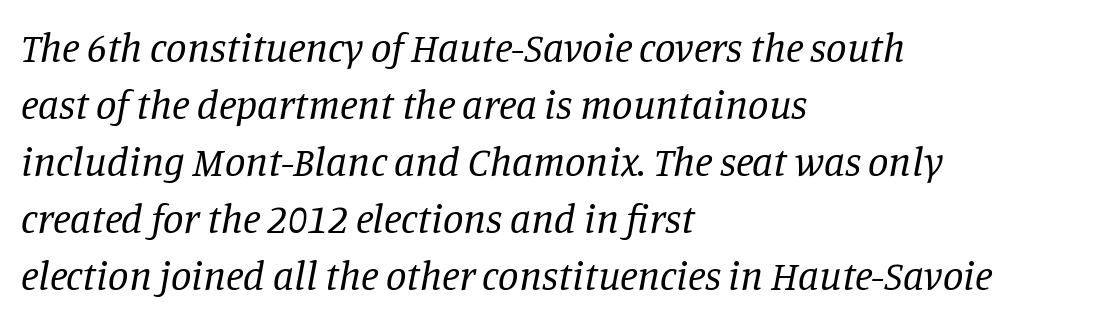
Q: Is the text bold? A: No.
Q: Is the text italic (slanted)? A: Yes, it leans right by about 11 degrees.
Q: Is the typeface a serif or a sans-serif typeface? A: Serif.
Q: Is the text underlined? A: No.
Q: How is the paragraph aligned? A: Left-aligned.
Q: Is the spacing between letters normal or unusually wide? A: Normal.
Q: Is the spacing between lines tight, normal or loose? A: Normal.
Q: Width (condensed, normal, or wide)? A: Normal.
Q: Stroke contrast? A: Low.
Q: x-height? A: Large.
Q: Monospaced? A: No.
